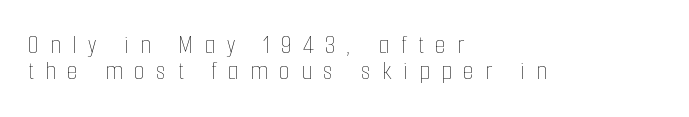
{"italic": "no", "bold": "no", "underline": "no", "align": "left", "line_spacing": "tight", "line_spacing_ratio": 0.97, "letter_spacing": "wide", "letter_spacing_em": 0.43, "glyph_px": 27}
